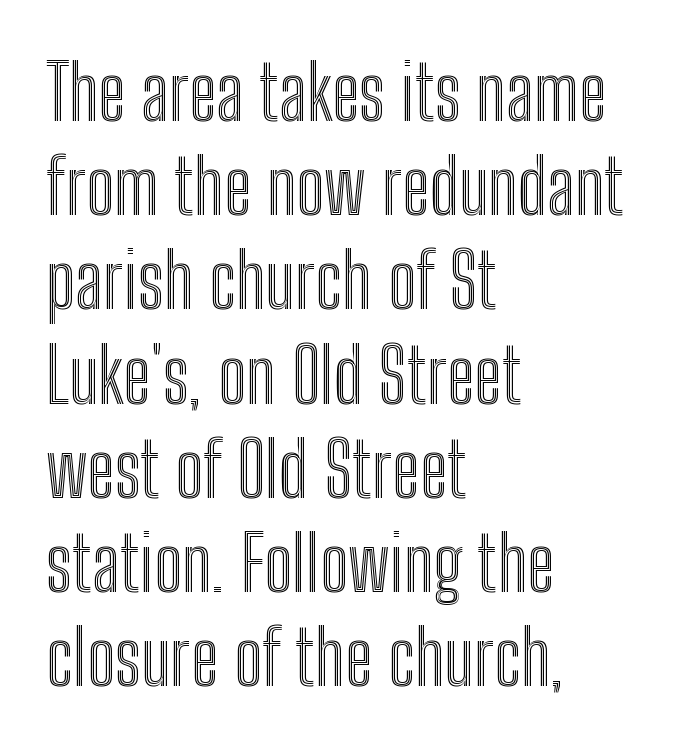
Nothing unusual about the tracking: characters are spaced as the font intends. The typography opts for an upright posture over an oblique one. Typeset ragged right — the left edge is the straight one. Think of a printed novel: that variable character pitch is what you see here. Beneath every word, the page is bare.
